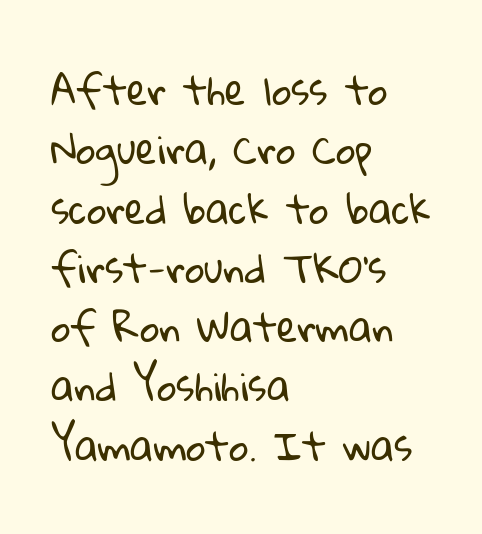
Unbolded letterforms with no extra heft. Classification — sans serif. Between one letter and the next there's only the usual sliver of space. The string is rendered with underlining switched off. Typeset ragged right — the left edge is the straight one.
